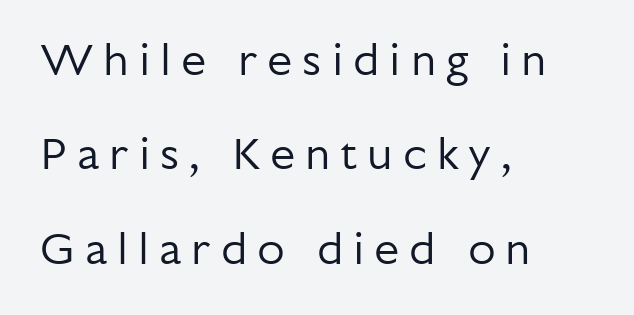
The image shows 45 px regular-weight sans-serif type, upright; set left-aligned, loose line spacing (2.1x), unusually wide letter spacing (+0.22 em), not underlined; low stroke contrast and a medium x-height.
